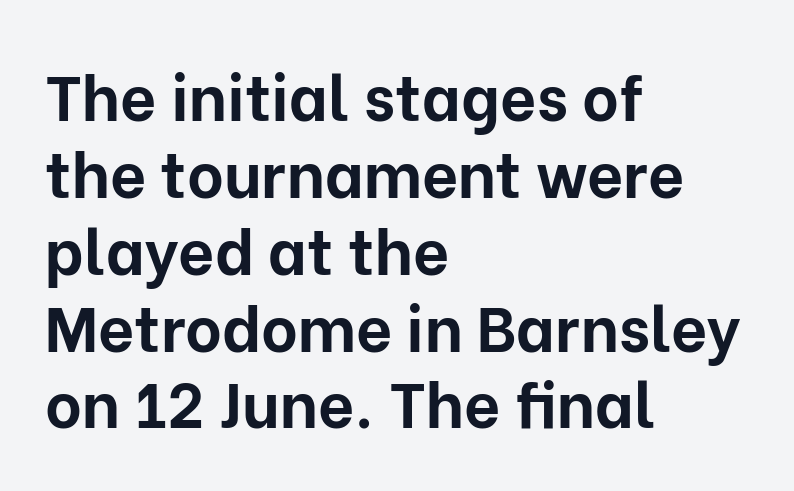
This is sans-serif lettering, the kind often seen on screens and signage. Left-aligned paragraph, ragged on the right. Posture: straight, roman, zero tilt. The letters advance in unequal steps, a hallmark of proportional type. Compared with typical body copy, the letter spacing here is the same. Anything drawn beneath the words? Only blank space.
